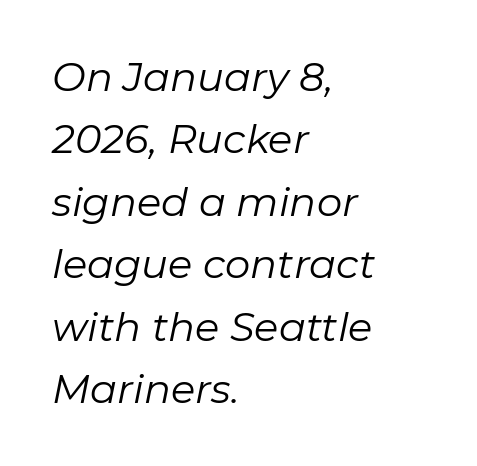
Q: Is the text bold? A: No.
Q: Is the text italic (slanted)? A: Yes, it leans right by about 11 degrees.
Q: Is the text underlined? A: No.
Q: How is the paragraph aligned? A: Left-aligned.
Q: Is the spacing between letters normal or unusually wide? A: Normal.
Q: Is the spacing between lines tight, normal or loose? A: Normal.
Q: Width (condensed, normal, or wide)? A: Normal.
Q: Stroke contrast? A: Low.
Q: x-height? A: Medium.
Q: Monospaced? A: No.
